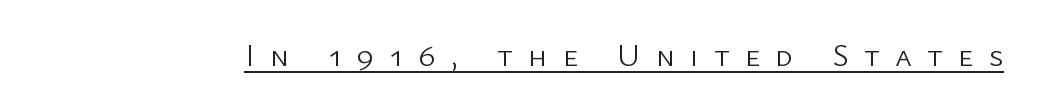
Q: Is the text bold? A: No.
Q: Is the text italic (slanted)? A: No, it is upright.
Q: Is the typeface a serif or a sans-serif typeface? A: Sans-serif.
Q: Is the text underlined? A: Yes.
Q: Is the spacing between letters normal or unusually wide? A: Unusually wide.
Q: Width (condensed, normal, or wide)? A: Normal.
Q: Stroke contrast? A: Low.
Q: x-height? A: Medium.
Q: Monospaced? A: No.
